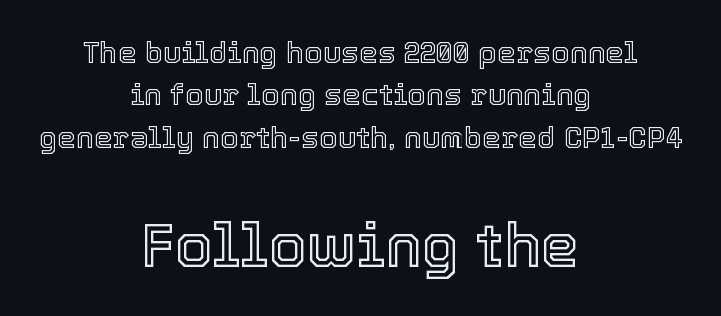
{"italic": "no", "width": "normal", "x_height": "medium", "monospaced": "no", "underline": "no", "align": "center", "line_spacing": "normal", "line_spacing_ratio": 1.41, "letter_spacing": "normal", "letter_spacing_em": 0.0, "larger_block": "second", "size_ratio": 2.03, "glyph_px": 61}
